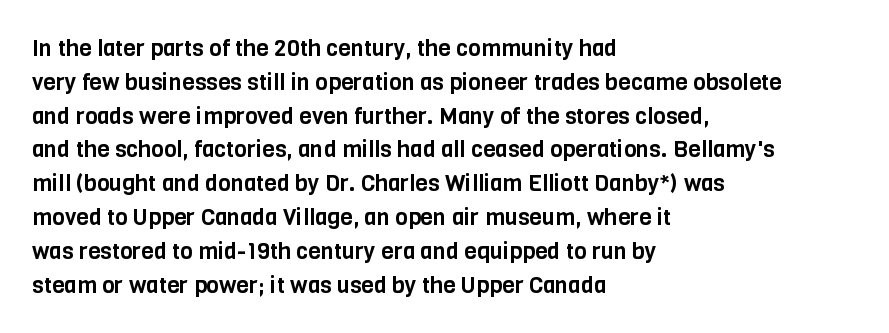
Q: Is the text italic (slanted)? A: No, it is upright.
Q: Is the text underlined? A: No.
Q: How is the paragraph aligned? A: Left-aligned.
Q: Is the spacing between letters normal or unusually wide? A: Normal.
Q: Is the spacing between lines tight, normal or loose? A: Normal.
